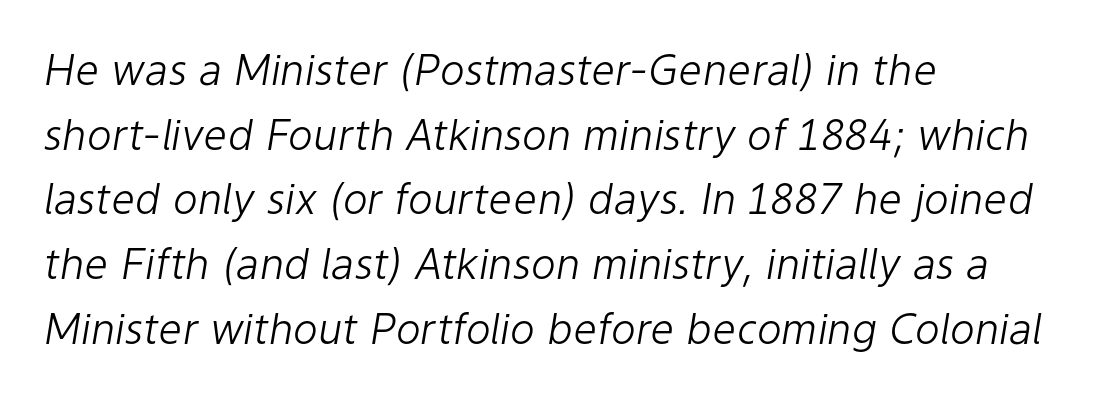
{"italic": "yes", "lean": "right", "slant_degrees": 9, "bold": "no", "weight": "light", "width": "normal", "stroke_contrast": "low", "x_height": "medium", "monospaced": "no", "underline": "no", "align": "left", "line_spacing": "normal", "line_spacing_ratio": 1.54, "letter_spacing": "normal", "letter_spacing_em": 0.0, "glyph_px": 42}
